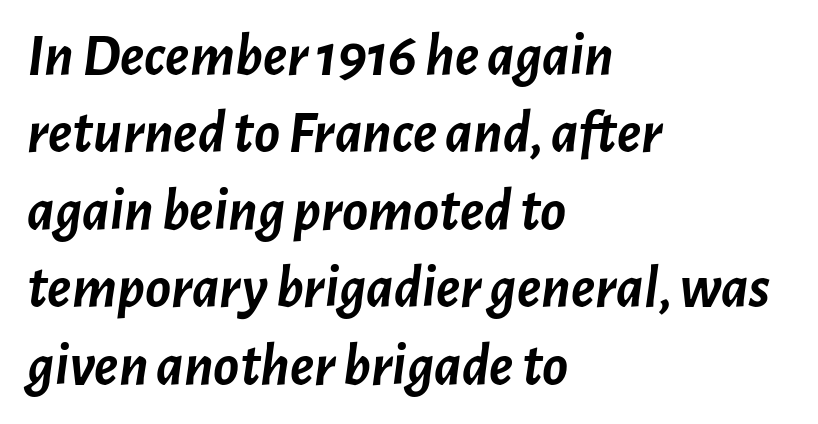
The image shows 60 px semibold type, italic (leaning right); set left-aligned, normal line spacing (1.29x), normal letter spacing, not underlined; low stroke contrast and a medium x-height.
